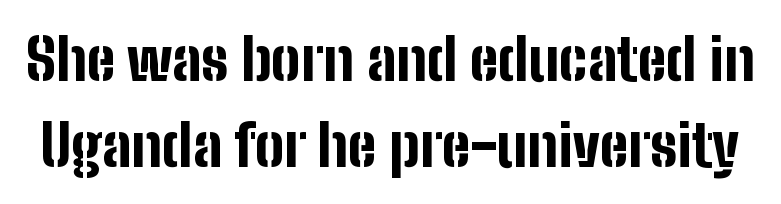
Q: Is the text bold? A: Yes.
Q: Is the text italic (slanted)? A: No, it is upright.
Q: Is the typeface a serif or a sans-serif typeface? A: Sans-serif.
Q: Is the text underlined? A: No.
Q: Is the spacing between letters normal or unusually wide? A: Normal.
Q: Is the spacing between lines tight, normal or loose? A: Normal.
Q: Width (condensed, normal, or wide)? A: Condensed.
Q: Stroke contrast? A: Low.
Q: x-height? A: Medium.
Q: Monospaced? A: No.
